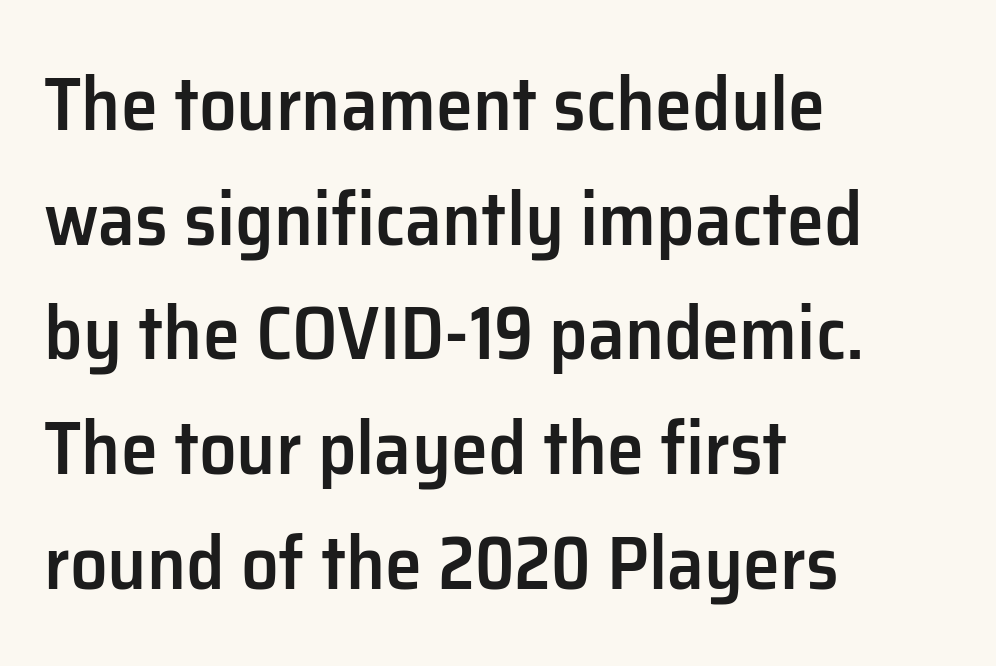
The image shows 75 px semibold sans-serif type, upright; set left-aligned, normal line spacing (1.53x), normal letter spacing, not underlined; low stroke contrast and a medium x-height.
